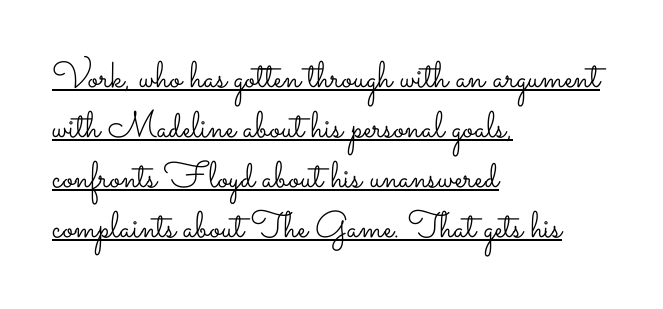
The image shows 37 px light, wide type; set left-aligned, normal line spacing (1.35x), normal letter spacing, underlined; low stroke contrast and a small x-height.
